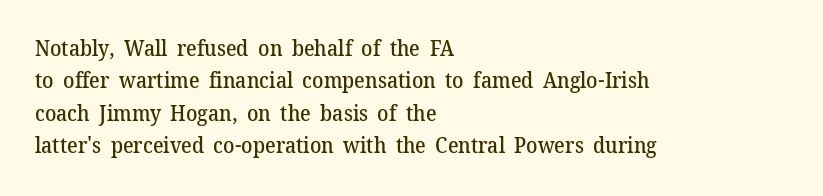
Q: Is the text bold? A: Semi-bold.
Q: Is the text italic (slanted)? A: No, it is upright.
Q: Is the text underlined? A: No.
Q: How is the paragraph aligned? A: Left-aligned.
Q: Is the spacing between letters normal or unusually wide? A: Normal.
Q: Is the spacing between lines tight, normal or loose? A: Normal.
